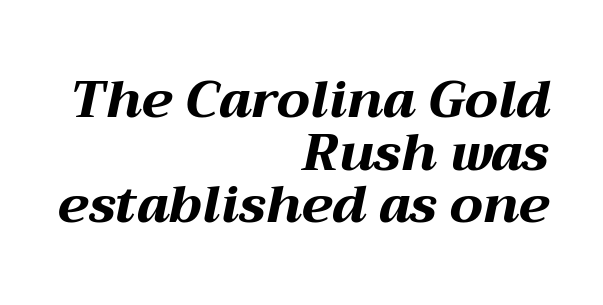
{"italic": "yes", "lean": "right", "slant_degrees": 12, "bold": "yes", "weight": "bold", "width": "wide", "stroke_contrast": "medium", "x_height": "medium", "monospaced": "no", "underline": "no", "align": "right", "line_spacing": "tight", "line_spacing_ratio": 1.01, "letter_spacing": "normal", "letter_spacing_em": 0.0, "glyph_px": 52}
